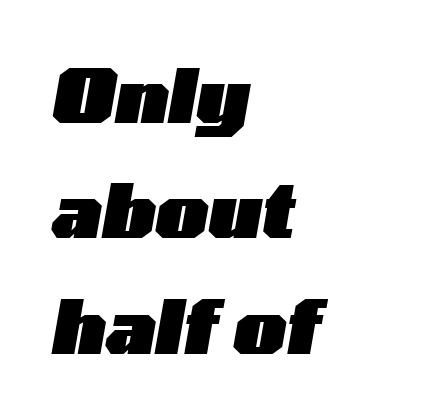
The space directly below the letters is spotless. Is the type bold? Yes — the strokes are clearly thick and heavy. You could not count columns in this text — the font is proportionally spaced. The passage shown has conventional tracking throughout. A typesetter would call this leading conventional body-copy spacing. One-word summary of the alignment: left.
